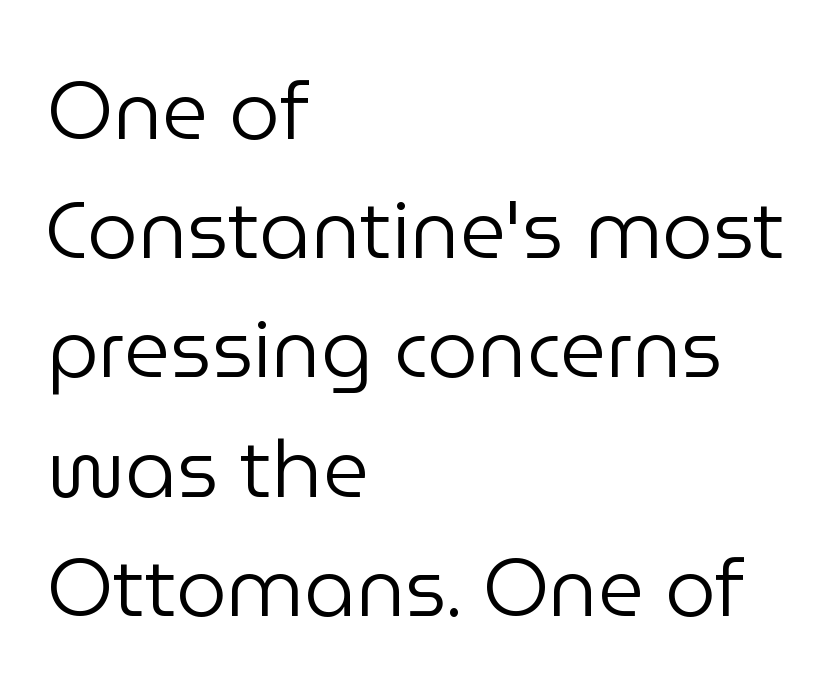
Q: Is the text bold? A: No.
Q: Is the text italic (slanted)? A: No, it is upright.
Q: Is the typeface a serif or a sans-serif typeface? A: Sans-serif.
Q: Is the text underlined? A: No.
Q: How is the paragraph aligned? A: Left-aligned.
Q: Is the spacing between letters normal or unusually wide? A: Normal.
Q: Is the spacing between lines tight, normal or loose? A: Normal.
Q: Width (condensed, normal, or wide)? A: Normal.
Q: Stroke contrast? A: Low.
Q: x-height? A: Medium.
Q: Monospaced? A: No.
